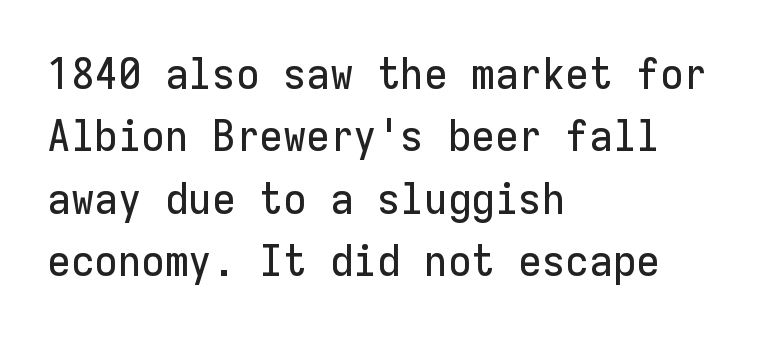
The image shows 43 px sans-serif type, upright, monospaced; set left-aligned, normal line spacing (1.45x), normal letter spacing, not underlined; low stroke contrast and a medium x-height.
